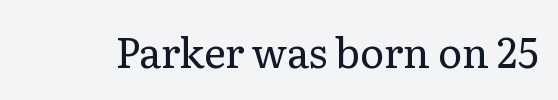
The letterforms sit shoulder to shoulder at normal distance. Here the designer chose a conventional face with non-uniform glyph widths. Unlike italic type, these characters show no tilt at all. Unlike a clean sans, this face finishes its strokes with serifs. Caption: face not bold, strokes unweighted. Underlining? Definitely not there.
